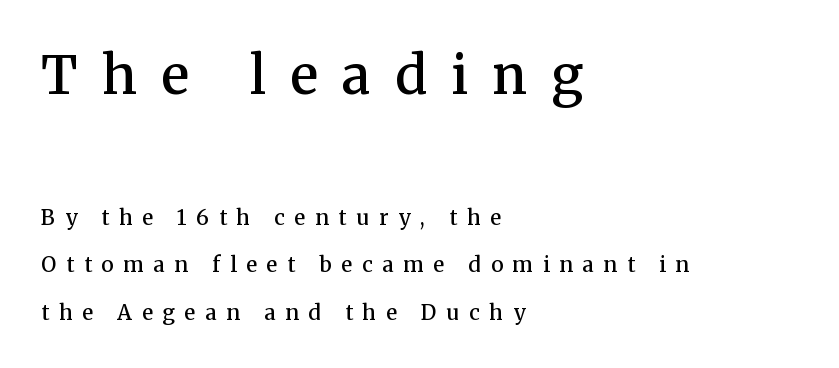
{"serif": "yes", "italic": "no", "bold": "semi", "weight": "semibold", "width": "normal", "stroke_contrast": "medium", "x_height": "medium", "monospaced": "no", "underline": "no", "align": "left", "line_spacing": "loose", "line_spacing_ratio": 2.27, "letter_spacing": "wide", "letter_spacing_em": 0.46, "larger_block": "first", "size_ratio": 2.52, "glyph_px": 53}
